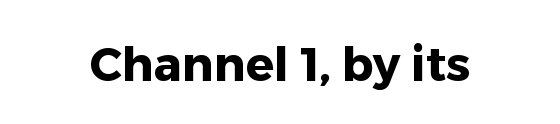
The image shows 47 px heavy sans-serif type, upright; set normal letter spacing, not underlined; low stroke contrast and a medium x-height.
